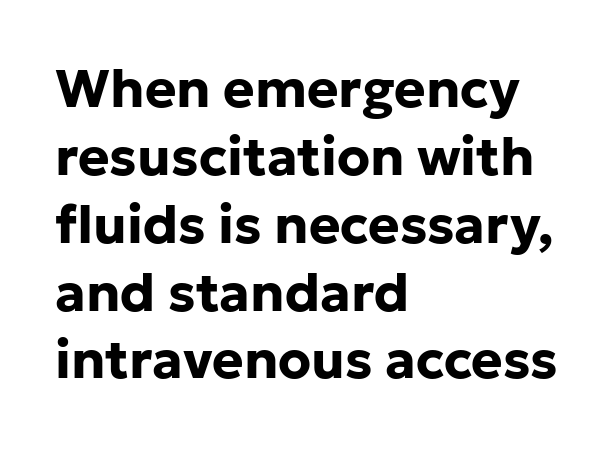
Q: Is the text bold? A: Yes.
Q: Is the text italic (slanted)? A: No, it is upright.
Q: Is the typeface a serif or a sans-serif typeface? A: Sans-serif.
Q: Is the text underlined? A: No.
Q: How is the paragraph aligned? A: Left-aligned.
Q: Is the spacing between letters normal or unusually wide? A: Normal.
Q: Is the spacing between lines tight, normal or loose? A: Normal.
Q: Width (condensed, normal, or wide)? A: Normal.
Q: Stroke contrast? A: Low.
Q: x-height? A: Medium.
Q: Monospaced? A: No.
